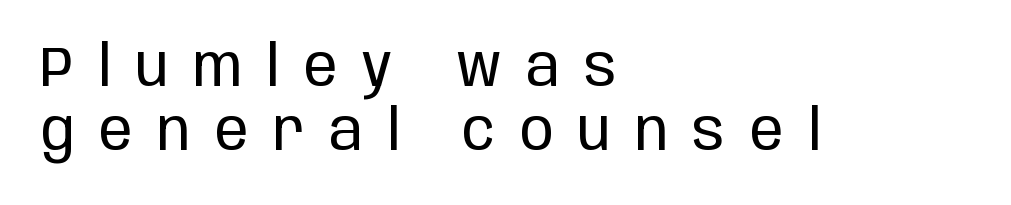
{"serif": "no", "italic": "no", "bold": "no", "weight": "regular", "width": "condensed", "stroke_contrast": "low", "x_height": "large", "monospaced": "no", "underline": "no", "align": "left", "line_spacing": "tight", "line_spacing_ratio": 1.14, "letter_spacing": "wide", "letter_spacing_em": 0.44, "glyph_px": 56}
